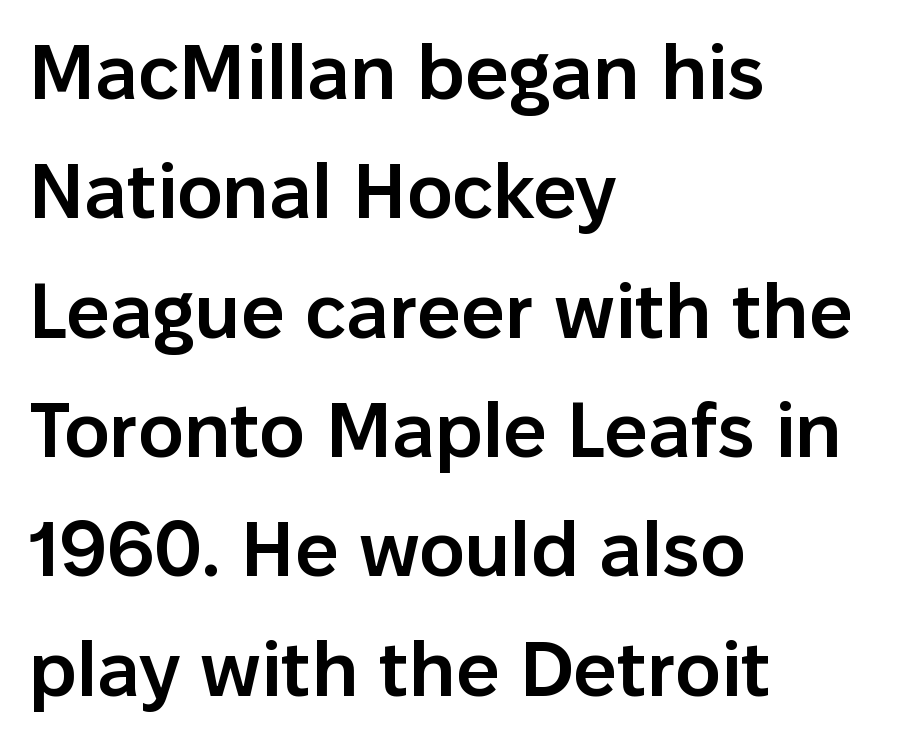
{"serif": "no", "italic": "no", "bold": "semi", "weight": "semibold", "width": "normal", "stroke_contrast": "low", "x_height": "medium", "monospaced": "no", "underline": "no", "align": "left", "line_spacing": "normal", "line_spacing_ratio": 1.55, "letter_spacing": "normal", "letter_spacing_em": 0.0, "glyph_px": 77}
